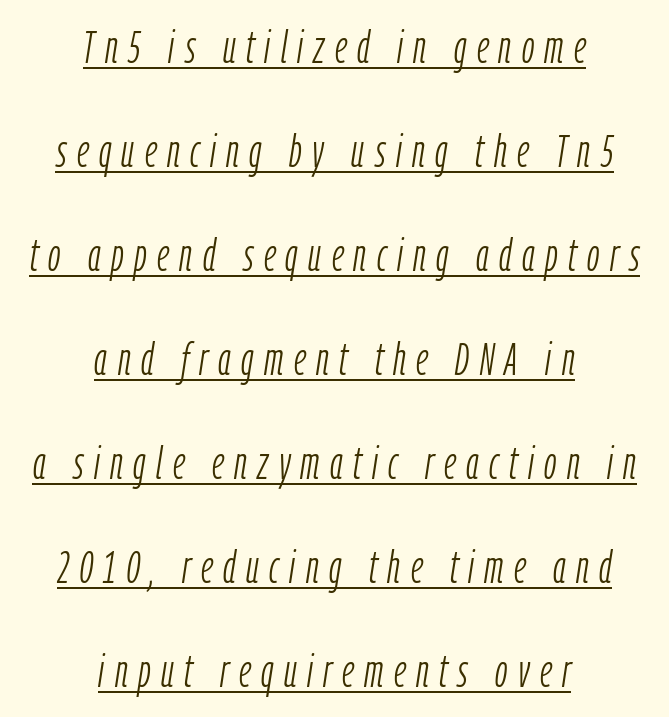
{"italic": "yes", "lean": "right", "slant_degrees": 9, "bold": "no", "weight": "light", "width": "condensed", "stroke_contrast": "low", "x_height": "medium", "monospaced": "no", "underline": "yes", "align": "center", "line_spacing": "loose", "line_spacing_ratio": 2.31, "letter_spacing": "wide", "letter_spacing_em": 0.23, "glyph_px": 45}
